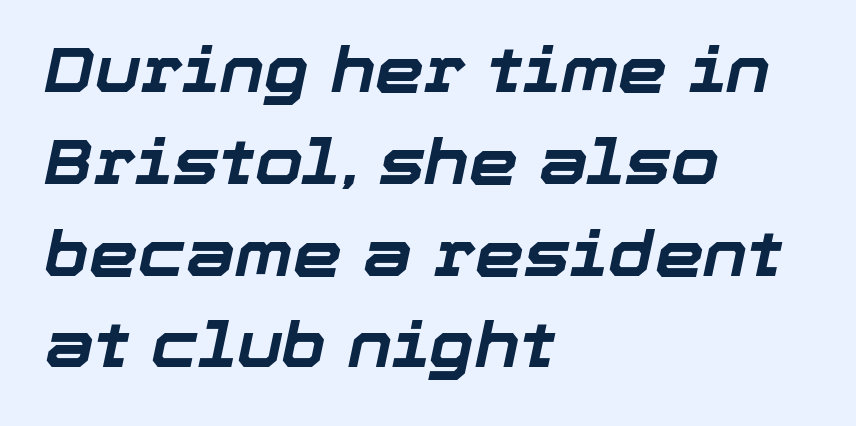
The image shows 62 px bold type, italic (leaning right); set left-aligned, normal line spacing (1.48x), normal letter spacing, not underlined; low stroke contrast and a medium x-height.
